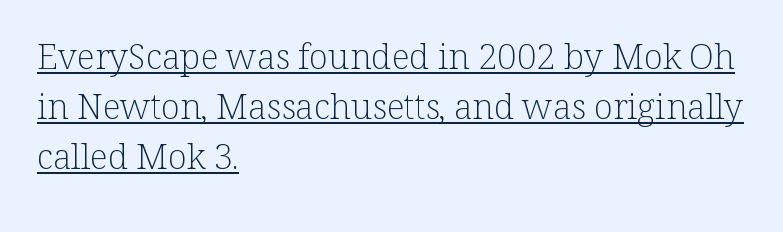
Q: Is the text bold? A: No.
Q: Is the text italic (slanted)? A: No, it is upright.
Q: Is the typeface a serif or a sans-serif typeface? A: Serif.
Q: Is the text underlined? A: Yes.
Q: How is the paragraph aligned? A: Left-aligned.
Q: Is the spacing between letters normal or unusually wide? A: Normal.
Q: Is the spacing between lines tight, normal or loose? A: Normal.
Q: Width (condensed, normal, or wide)? A: Normal.
Q: Stroke contrast? A: Low.
Q: x-height? A: Medium.
Q: Monospaced? A: No.
